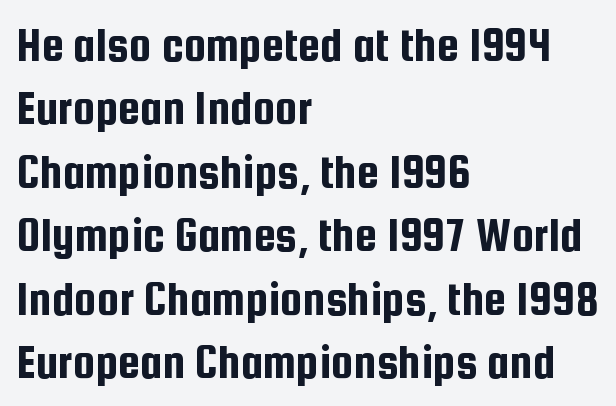
{"serif": "no", "italic": "no", "width": "condensed", "stroke_contrast": "low", "x_height": "medium", "monospaced": "no", "underline": "no", "align": "left", "line_spacing": "normal", "line_spacing_ratio": 1.27, "letter_spacing": "normal", "letter_spacing_em": 0.0, "glyph_px": 50}
